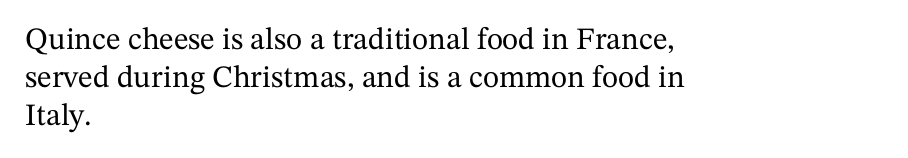
The passage shown is typed in a proportional face where columns would drift. Each letter's strokes conclude with small projecting serifs. All the whitespace from short lines collects on the right. Quick note: not italic, upright. Short note: letters normally spaced. The words here are not underlined.
